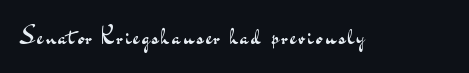
The image shows 23 px text type; set not underlined.
